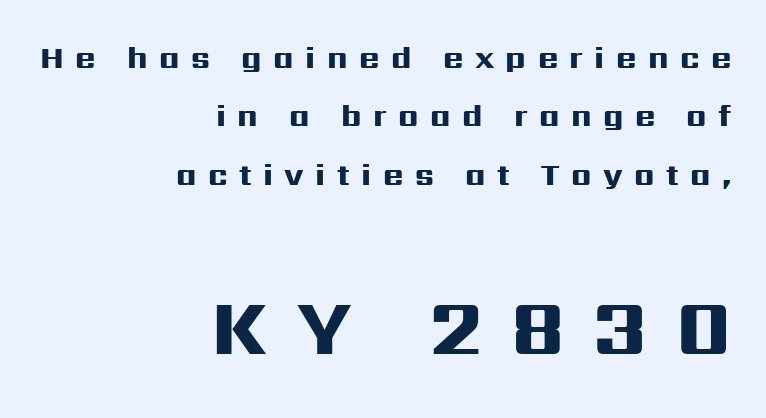
{"serif": "no", "italic": "no", "bold": "yes", "weight": "heavy", "width": "wide", "stroke_contrast": "high", "x_height": "medium", "monospaced": "no", "underline": "no", "align": "right", "line_spacing_ratio": 1.88, "letter_spacing": "wide", "letter_spacing_em": 0.37, "larger_block": "second", "size_ratio": 2.52, "glyph_px": 78}
